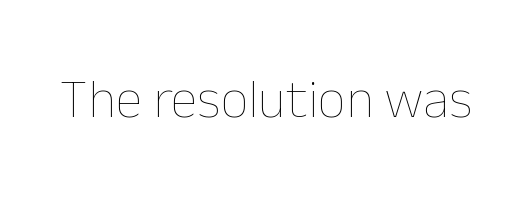
The image shows 55 px thin type, upright; set normal letter spacing, not underlined; low stroke contrast and a medium x-height.
